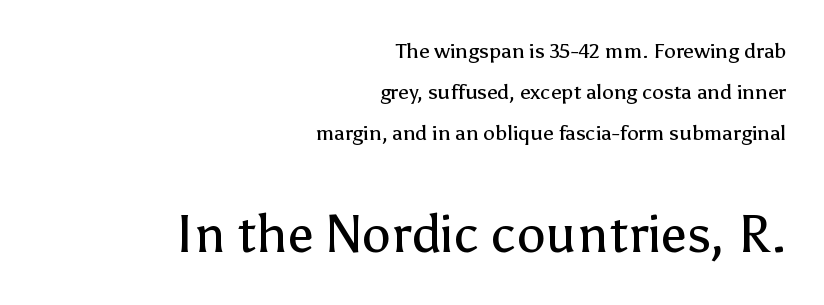
Here the designer chose a conventional face with non-uniform glyph widths. Stems and bowls with no extra thickness — not bold. Each line ends at the same right margin while the left side varies. The face used here is rendered with its standard letterfit.
